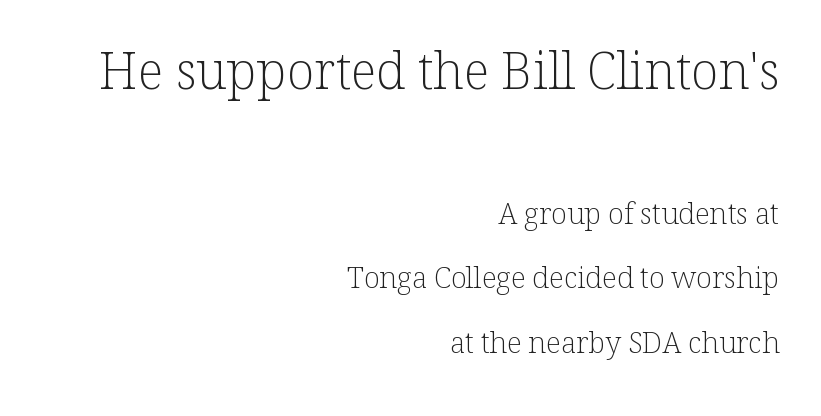
Q: Is the text bold? A: No.
Q: Is the text italic (slanted)? A: No, it is upright.
Q: Is the typeface a serif or a sans-serif typeface? A: Serif.
Q: Is the text underlined? A: No.
Q: How is the paragraph aligned? A: Right-aligned.
Q: Is the spacing between letters normal or unusually wide? A: Normal.
Q: Is the spacing between lines tight, normal or loose? A: Loose.
Q: Which block of text is set in a larger size, the first (top) or the second (bottom)? A: The first (top) one.
Q: Width (condensed, normal, or wide)? A: Normal.
Q: Stroke contrast? A: Low.
Q: x-height? A: Medium.
Q: Monospaced? A: No.
